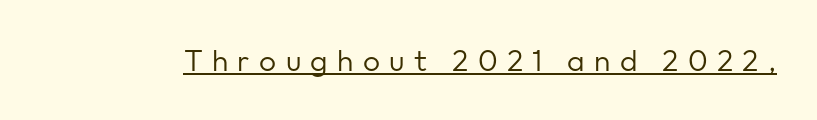
The image shows 30 px regular-weight sans-serif type, upright; set unusually wide letter spacing (+0.31 em), underlined; low stroke contrast and a medium x-height.
